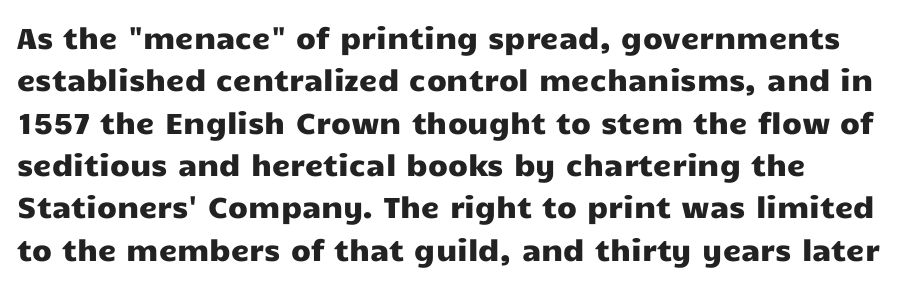
The image shows 29 px wide sans-serif type, upright; set left-aligned, normal line spacing (1.46x), normal letter spacing, not underlined; low stroke contrast and a medium x-height.
